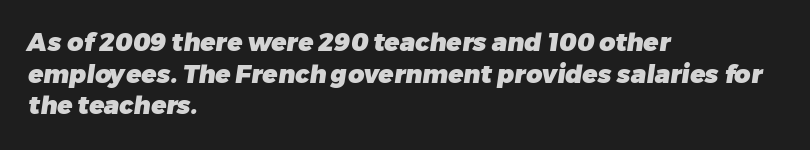
The image shows 25 px bold type; set left-aligned, normal line spacing (1.27x), normal letter spacing, not underlined.
